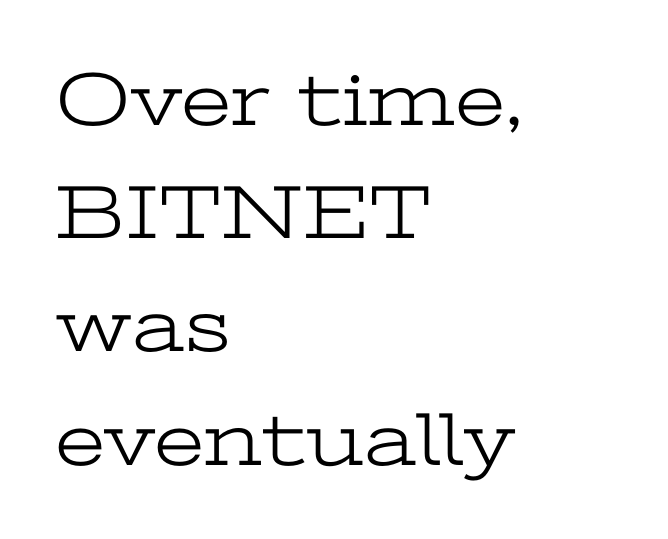
The image shows 77 px light, wide serif type, upright; set left-aligned, normal line spacing (1.47x), normal letter spacing, not underlined; low stroke contrast and a medium x-height.
